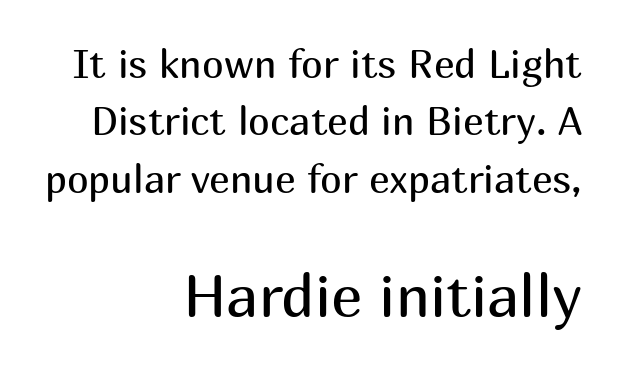
{"serif": "no", "italic": "no", "bold": "no", "weight": "regular", "width": "normal", "stroke_contrast": "medium", "x_height": "medium", "monospaced": "no", "underline": "no", "align": "right", "line_spacing": "normal", "line_spacing_ratio": 1.47, "letter_spacing": "normal", "letter_spacing_em": 0.0, "larger_block": "second", "size_ratio": 1.51, "glyph_px": 59}
